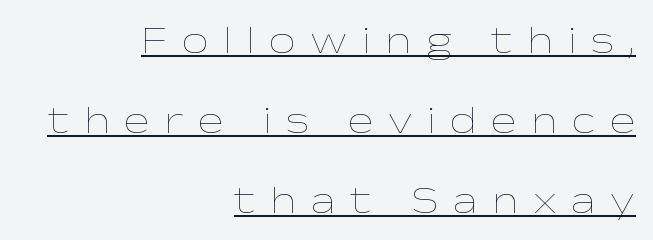
The image shows 38 px thin, wide type, upright; set right-aligned, loose line spacing (2.11x), unusually wide letter spacing (+0.38 em), underlined; low stroke contrast and a medium x-height.
